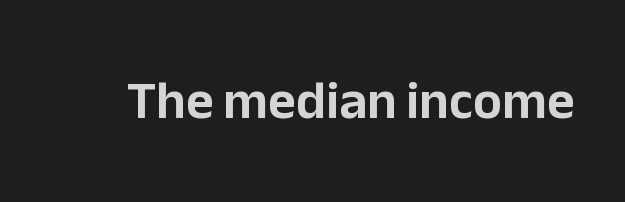
Q: Is the text italic (slanted)? A: No, it is upright.
Q: Is the typeface a serif or a sans-serif typeface? A: Sans-serif.
Q: Is the text underlined? A: No.
Q: Is the spacing between letters normal or unusually wide? A: Normal.
Q: Width (condensed, normal, or wide)? A: Normal.
Q: Stroke contrast? A: Low.
Q: x-height? A: Medium.
Q: Monospaced? A: No.
